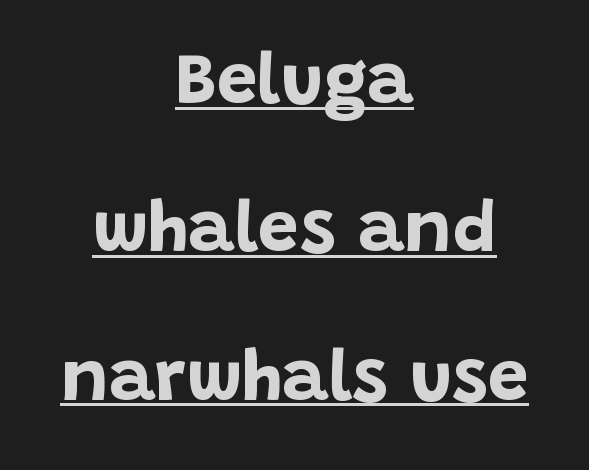
Here the designer chose a conventional face with non-uniform glyph widths. Check the space under the baseline: a stroke is drawn there. This sample uses an upright cut, with every glyph sitting square on the baseline. Examine the stroke ends and you'll find no serifs. Each glyph is drawn with heavy, bold strokes. Students, observe: this is what heavily led, spacious text looks like.
